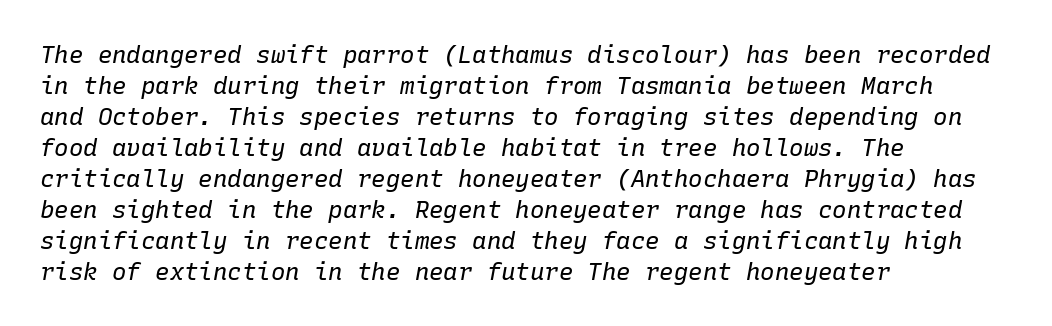
The image shows 24 px text type, italic (leaning right); set left-aligned, normal line spacing (1.29x), normal letter spacing, not underlined.
